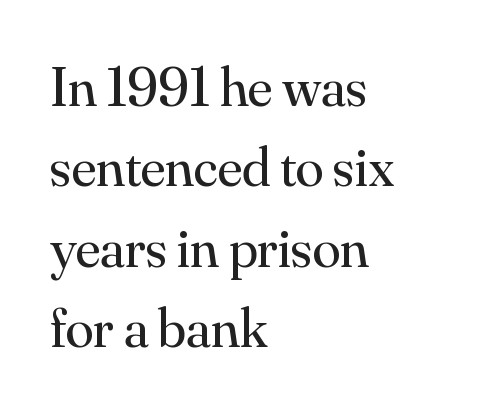
The image shows 57 px regular-weight serif type, upright; set left-aligned, normal line spacing (1.41x), normal letter spacing, not underlined; medium stroke contrast and a small x-height.
